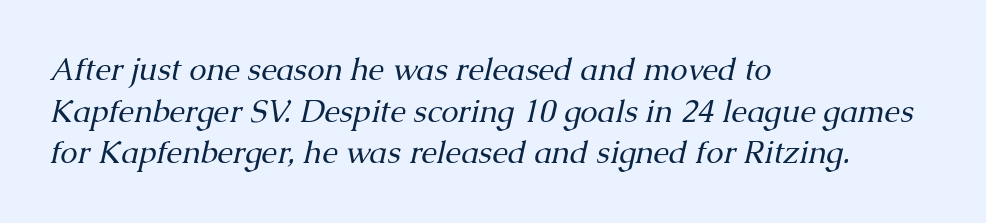
The image shows 31 px regular-weight serif type, italic (leaning right); set left-aligned, normal line spacing (1.34x), normal letter spacing, not underlined; medium stroke contrast and a medium x-height.
